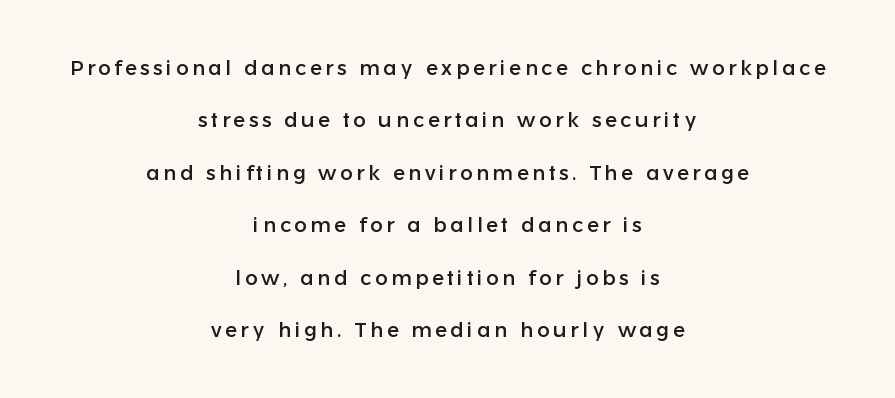
{"italic": "no", "underline": "no", "align": "center", "line_spacing": "loose", "line_spacing_ratio": 2.5, "glyph_px": 21}
